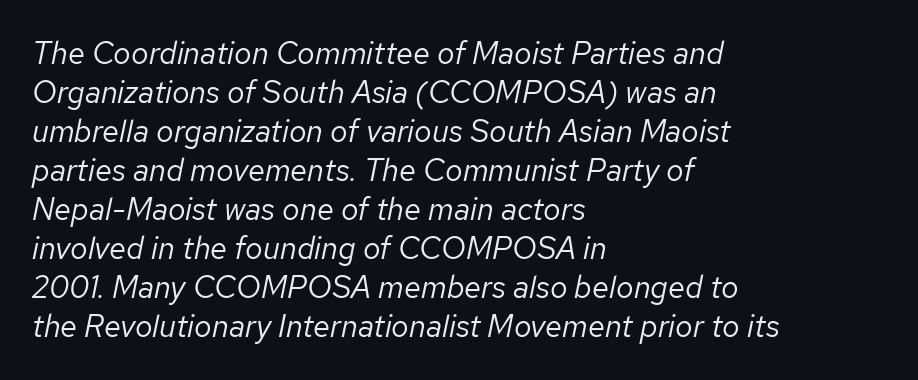
The image shows 31 px regular-weight type, italic (leaning right); set left-aligned, normal line spacing (1.26x), normal letter spacing, not underlined; low stroke contrast and a medium x-height.
